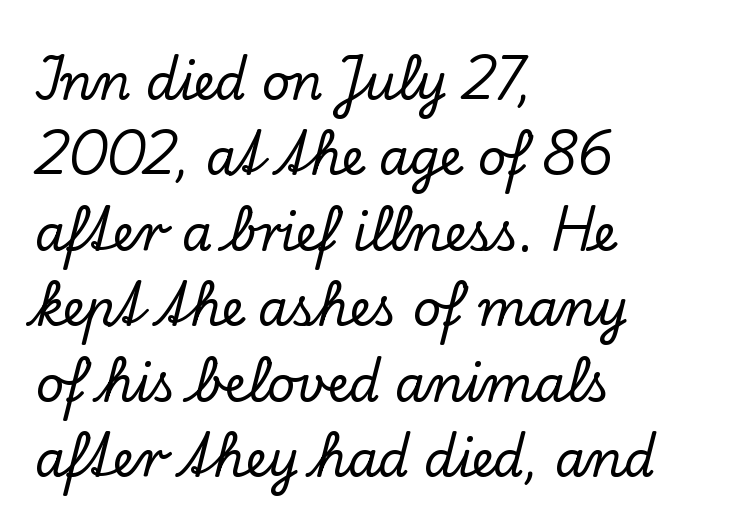
The image shows 49 px serif type; set left-aligned, normal line spacing (1.54x), normal letter spacing, not underlined; low stroke contrast and a small x-height.
